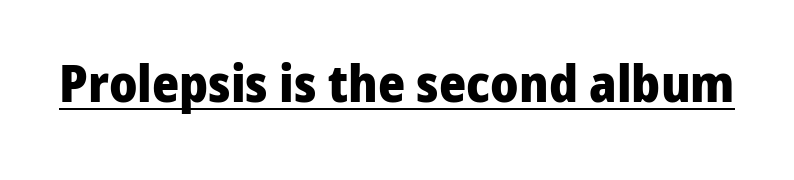
{"serif": "no", "italic": "no", "bold": "yes", "weight": "heavy", "width": "normal", "stroke_contrast": "low", "x_height": "medium", "monospaced": "no", "underline": "yes", "letter_spacing": "normal", "letter_spacing_em": 0.0, "glyph_px": 52}
